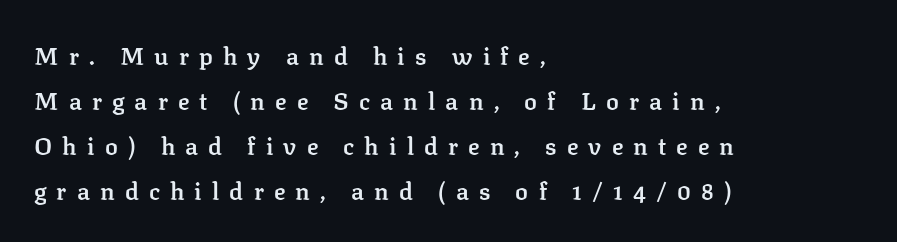
One-word summary of the alignment: left. Compared with an ordinary text face, these strokes are moderately heavier — a semibold. Each word looks stretched out because of the extra space between its letters. Clear beneath every line of the passage. No italicization has been applied; the sample stays upright.
